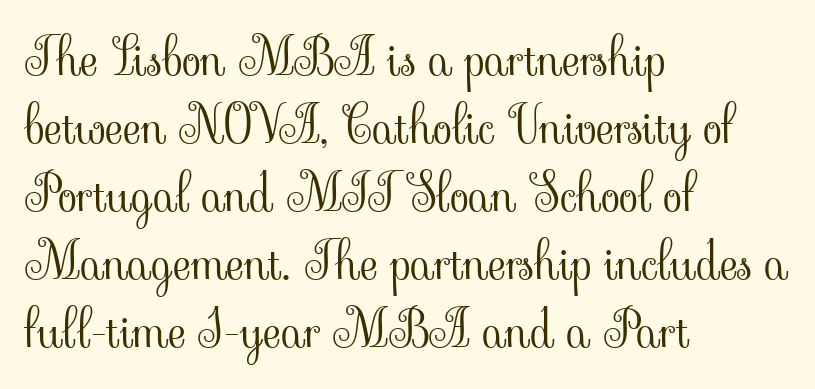
The image shows 50 px light serif type, upright; set left-aligned, normal line spacing (1.36x), normal letter spacing, not underlined; low stroke contrast and a small x-height.
